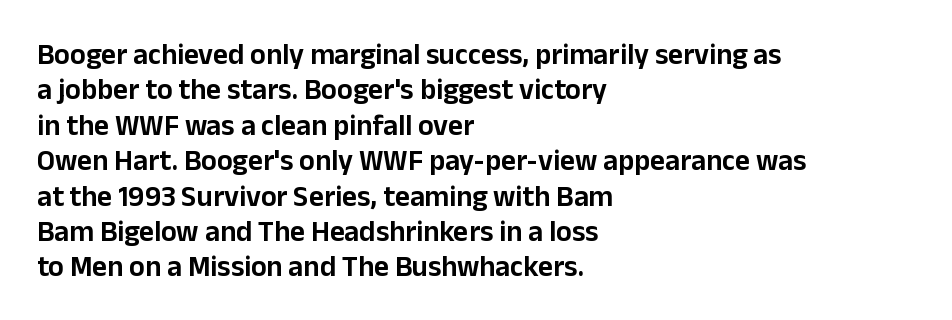
Horizontally, the lines are justified to the leading edge only. This sample uses plain, unmodified letter spacing. The text was rendered using a sans face with plain stroke endings. A typesetter would call this proportional, since set widths differ per character.
